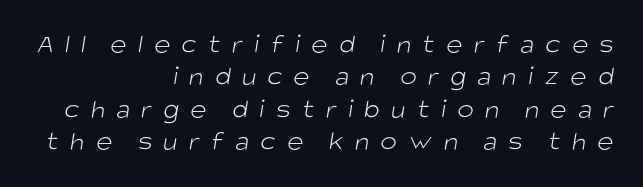
Q: Is the text bold? A: No.
Q: Is the typeface a serif or a sans-serif typeface? A: Sans-serif.
Q: Is the text underlined? A: No.
Q: How is the paragraph aligned? A: Right-aligned.
Q: Is the spacing between letters normal or unusually wide? A: Unusually wide.
Q: Width (condensed, normal, or wide)? A: Normal.
Q: Stroke contrast? A: Low.
Q: x-height? A: Large.
Q: Monospaced? A: No.
